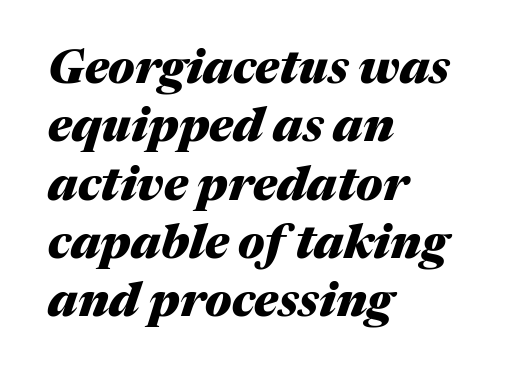
Each glyph is drawn with heavy, bold strokes. Lines of text with bare space underneath. Yep, that's italic — everything's leaning. The type is set solid horizontally, with unmodified tracking.
